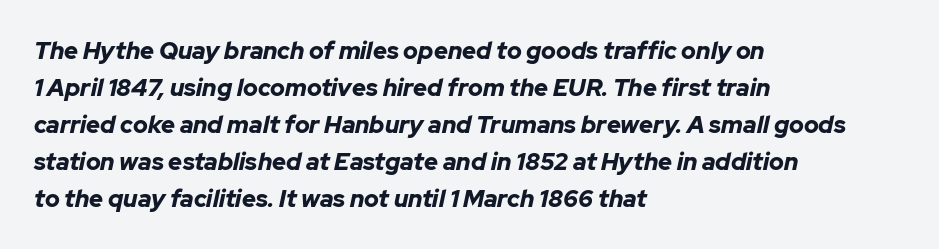
The image shows 24 px bold type, italic (leaning right); set left-aligned, normal line spacing (1.54x), normal letter spacing, not underlined.
